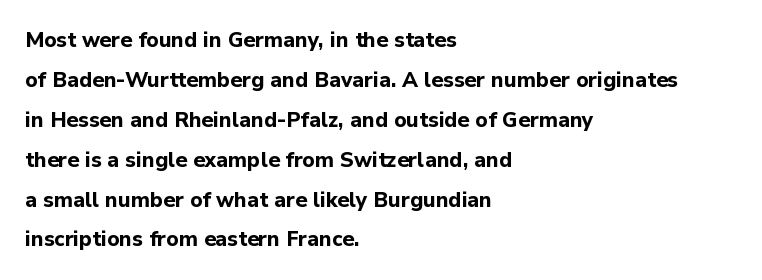
Q: Is the text bold? A: Yes.
Q: Is the text italic (slanted)? A: No, it is upright.
Q: Is the text underlined? A: No.
Q: How is the paragraph aligned? A: Left-aligned.
Q: Is the spacing between letters normal or unusually wide? A: Normal.
Q: Is the spacing between lines tight, normal or loose? A: Loose.
